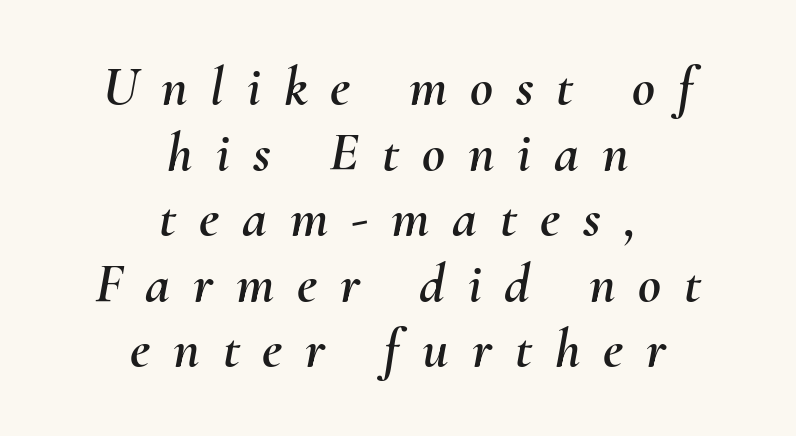
The image shows 56 px text type, italic (leaning right); set centered, line spacing 1.17x, unusually wide letter spacing (+0.41 em), not underlined; medium stroke contrast and a small x-height.
